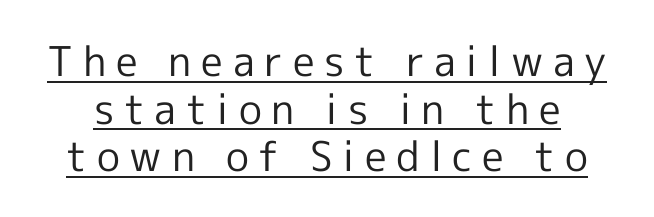
Typographically, this falls in the sans-serif category. Caption: lettering with a line underneath. These lines are rendered in a variable-pitch font. The type is letterspaced generously, with wide tracking. Posture: upright roman.
